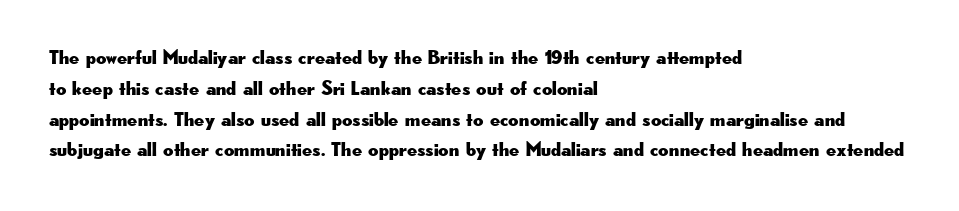
Q: Is the text italic (slanted)? A: No, it is upright.
Q: Is the text underlined? A: No.
Q: How is the paragraph aligned? A: Left-aligned.
Q: Is the spacing between letters normal or unusually wide? A: Normal.
Q: Is the spacing between lines tight, normal or loose? A: Normal.
